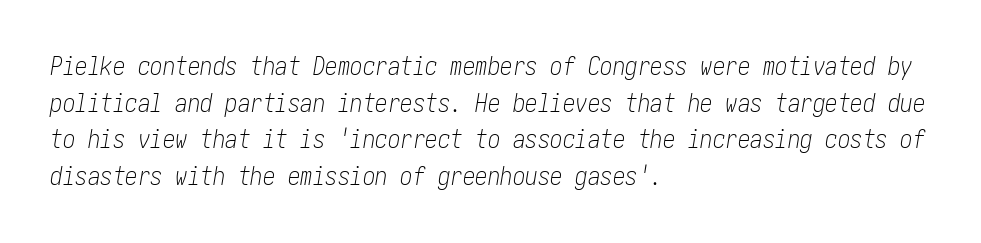
Q: Is the text bold? A: No.
Q: Is the text italic (slanted)? A: Yes, it leans right by about 10 degrees.
Q: Is the text underlined? A: No.
Q: How is the paragraph aligned? A: Left-aligned.
Q: Is the spacing between letters normal or unusually wide? A: Normal.
Q: Is the spacing between lines tight, normal or loose? A: Normal.
